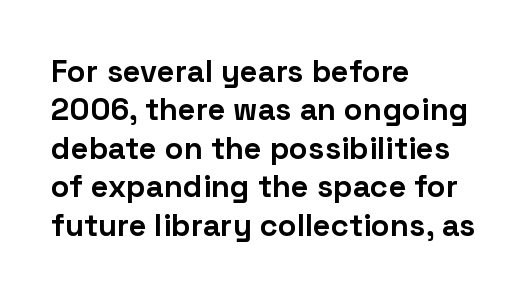
Inter-character spacing is left at the font's built-in metrics. This sample has the flowing, uneven cadence of proportional lettering. The specimen omits any rule beneath the text block's lines. This rendering employs a face without finishing strokes, i.e., a sans-serif.
